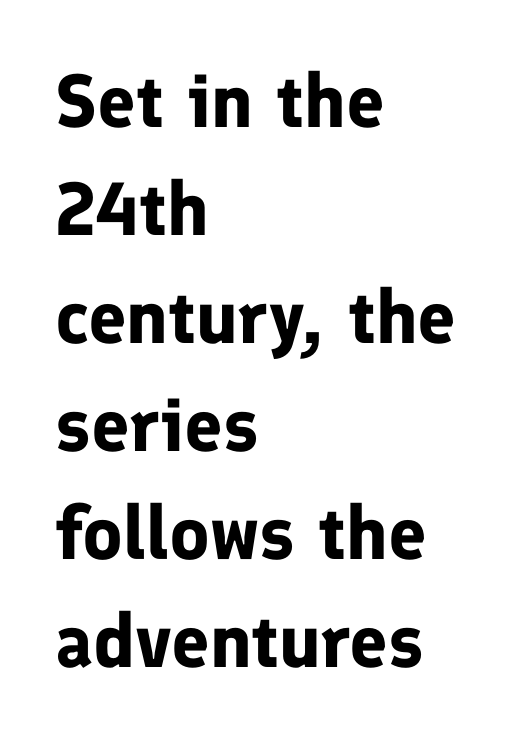
{"serif": "no", "italic": "no", "bold": "yes", "weight": "bold", "width": "normal", "stroke_contrast": "low", "x_height": "medium", "monospaced": "no", "underline": "no", "align": "left", "line_spacing": "normal", "line_spacing_ratio": 1.44, "letter_spacing": "normal", "letter_spacing_em": 0.0, "glyph_px": 75}
